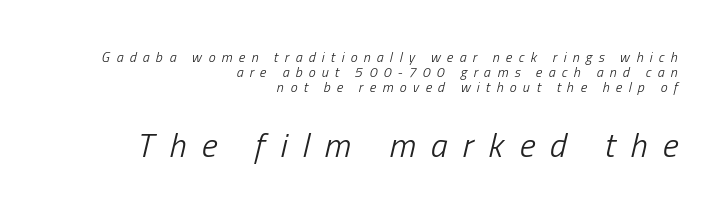
Q: Is the text bold? A: No.
Q: Is the text italic (slanted)? A: Yes, it leans right by about 13 degrees.
Q: Is the text underlined? A: No.
Q: How is the paragraph aligned? A: Right-aligned.
Q: Is the spacing between letters normal or unusually wide? A: Unusually wide.
Q: Is the spacing between lines tight, normal or loose? A: Tight.
Q: Which block of text is set in a larger size, the first (top) or the second (bottom)? A: The second (bottom) one.
Q: Width (condensed, normal, or wide)? A: Condensed.
Q: Stroke contrast? A: Low.
Q: x-height? A: Medium.
Q: Monospaced? A: No.
